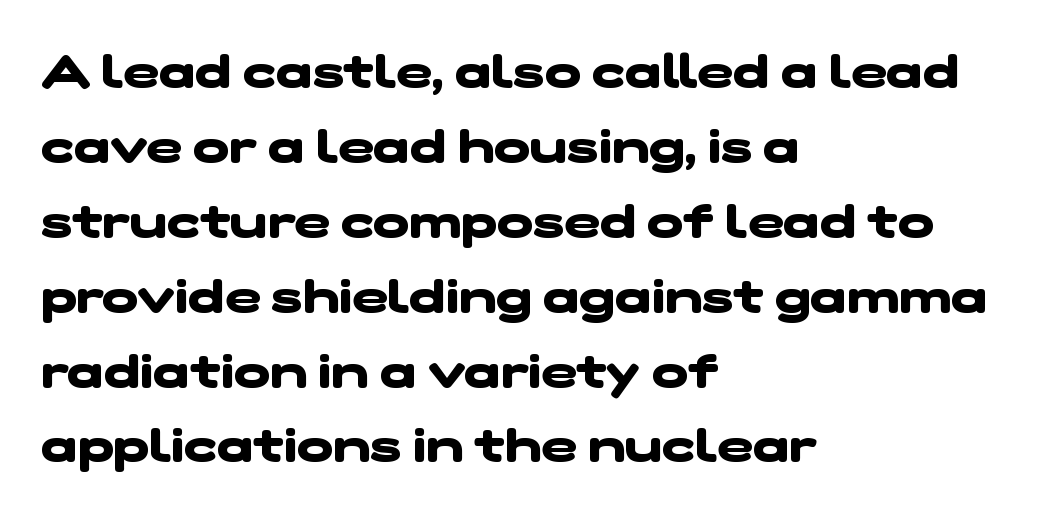
The gap between lines stays unmarked. This sample has the flowing, uneven cadence of proportional lettering. The typeface chosen for these lines omits serifs. Words appear dense and cohesive because spacing is normal.
